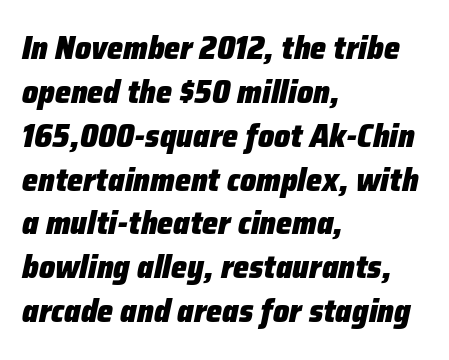
Glyph-to-glyph distance matches everyday printed text. Proportional: the letters do not fall into vertical columns. The paragraph shown leans on its left margin. These lines carry a lot of weight — the face is fully bold. Evenly set lines give the paragraph a standard silhouette.
